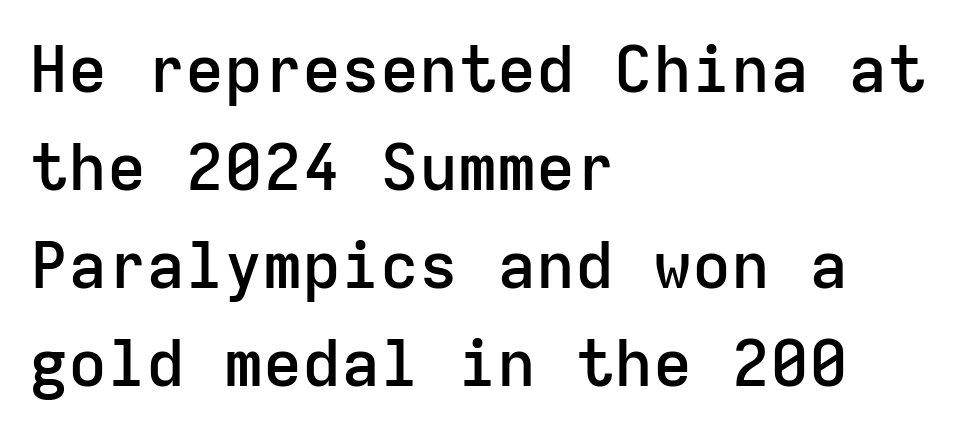
Q: Is the text bold? A: Semi-bold.
Q: Is the text italic (slanted)? A: No, it is upright.
Q: Is the typeface a serif or a sans-serif typeface? A: Sans-serif.
Q: Is the text underlined? A: No.
Q: How is the paragraph aligned? A: Left-aligned.
Q: Is the spacing between letters normal or unusually wide? A: Normal.
Q: Is the spacing between lines tight, normal or loose? A: Normal.
Q: Width (condensed, normal, or wide)? A: Normal.
Q: Stroke contrast? A: Low.
Q: x-height? A: Medium.
Q: Monospaced? A: Yes.
